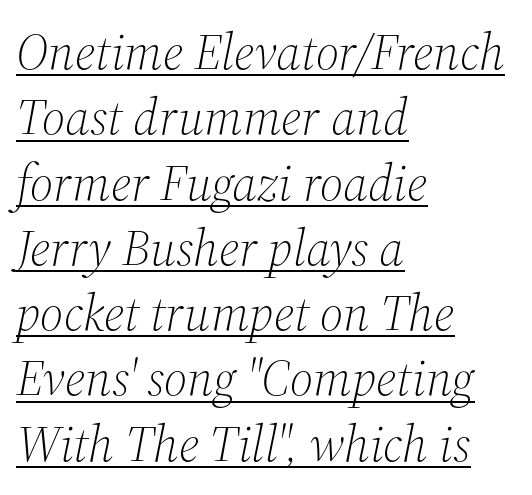
The image shows 51 px light serif type, italic (leaning right); set left-aligned, normal line spacing (1.28x), normal letter spacing, underlined; medium stroke contrast and a medium x-height.
